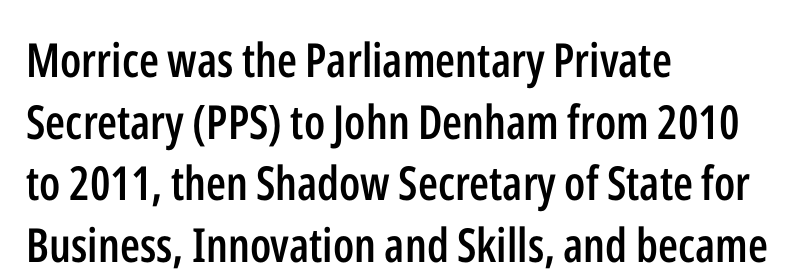
Q: Is the text bold? A: Semi-bold.
Q: Is the text italic (slanted)? A: No, it is upright.
Q: Is the typeface a serif or a sans-serif typeface? A: Sans-serif.
Q: Is the text underlined? A: No.
Q: How is the paragraph aligned? A: Left-aligned.
Q: Is the spacing between letters normal or unusually wide? A: Normal.
Q: Is the spacing between lines tight, normal or loose? A: Normal.
Q: Width (condensed, normal, or wide)? A: Condensed.
Q: Stroke contrast? A: Low.
Q: x-height? A: Medium.
Q: Monospaced? A: No.
